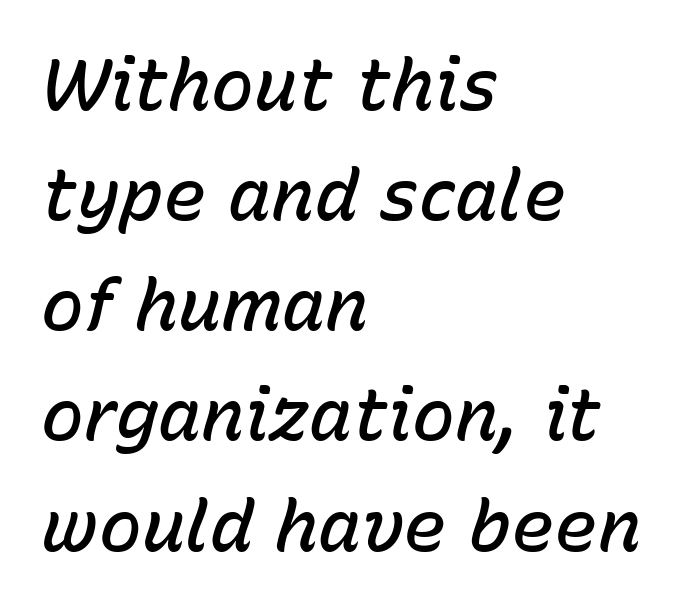
The leading is moderate, giving the passage an even texture. A typesetter would call this proportional, since set widths differ per character. The lettering tilts uniformly, giving the passage an italic look. Compared with an ordinary text face, these strokes are moderately heavier — a semibold. Nobody touched the tracking dial on this one. The paragraph shown leans on its left margin.
